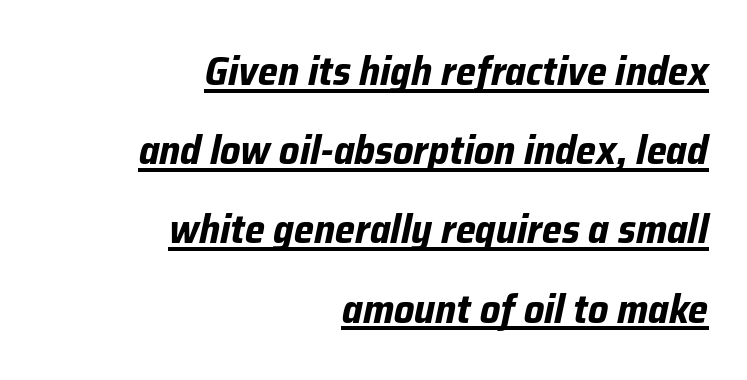
Q: Is the text bold? A: Yes.
Q: Is the text italic (slanted)? A: Yes, it leans right by about 12 degrees.
Q: Is the text underlined? A: Yes.
Q: How is the paragraph aligned? A: Right-aligned.
Q: Is the spacing between letters normal or unusually wide? A: Normal.
Q: Is the spacing between lines tight, normal or loose? A: Loose.
Q: Width (condensed, normal, or wide)? A: Normal.
Q: Stroke contrast? A: Low.
Q: x-height? A: Medium.
Q: Monospaced? A: No.
